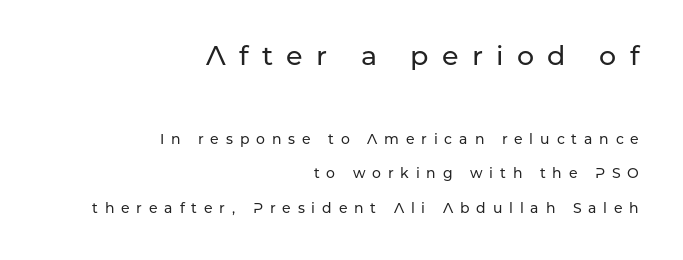
The image shows 27 px text type, upright; set right-aligned, loose line spacing (2.48x), unusually wide letter spacing (+0.49 em), not underlined; the first (top) block is 1.93x larger.
